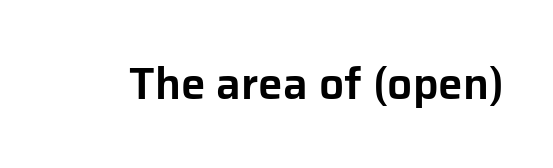
{"serif": "no", "italic": "no", "width": "normal", "stroke_contrast": "low", "x_height": "medium", "monospaced": "no", "underline": "no", "letter_spacing": "normal", "letter_spacing_em": 0.0, "glyph_px": 44}
